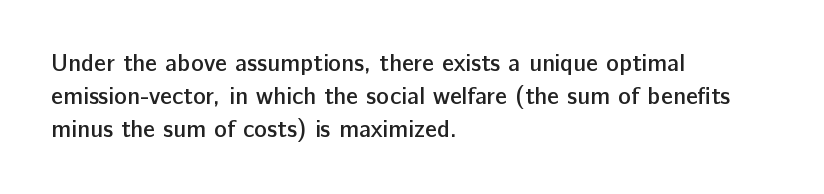
{"italic": "no", "bold": "semi", "underline": "no", "align": "left", "line_spacing": "normal", "line_spacing_ratio": 1.38, "letter_spacing": "normal", "letter_spacing_em": 0.0, "glyph_px": 24}
